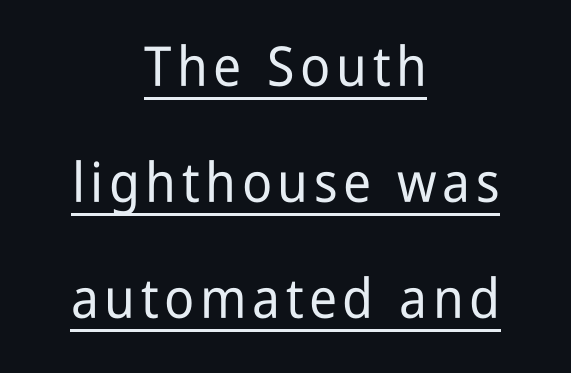
Line starts and ends both wander, symmetrically. Honestly, the underline is the first thing you notice here. The axis of the letterforms is exactly vertical. This sample has the flowing, uneven cadence of proportional lettering. A great deal of white space separates one row of letters from the next.
